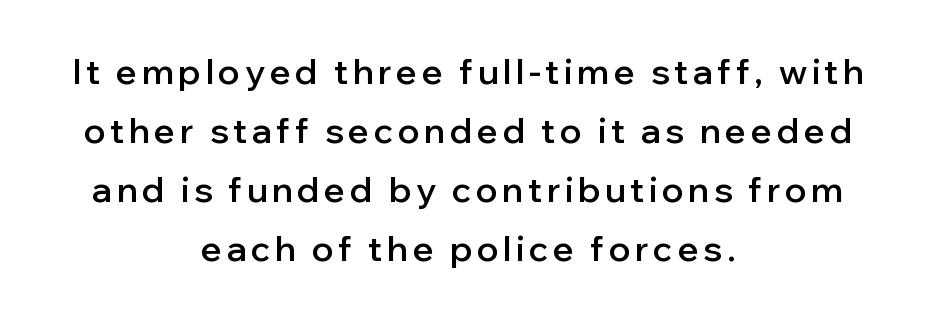
{"serif": "no", "italic": "no", "bold": "semi", "weight": "semibold", "width": "normal", "stroke_contrast": "low", "x_height": "medium", "monospaced": "no", "underline": "no", "align": "center", "line_spacing": "normal", "line_spacing_ratio": 1.69, "glyph_px": 35}
